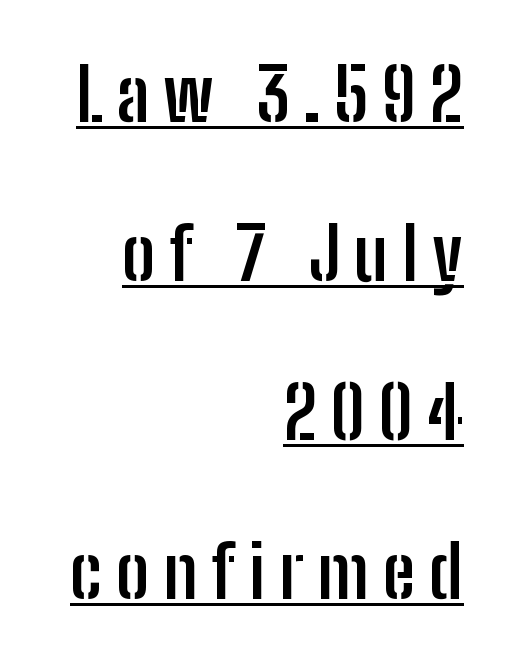
The image shows 73 px semibold, condensed sans-serif type, upright; set right-aligned, loose line spacing (2.18x), underlined; low stroke contrast and a medium x-height.
